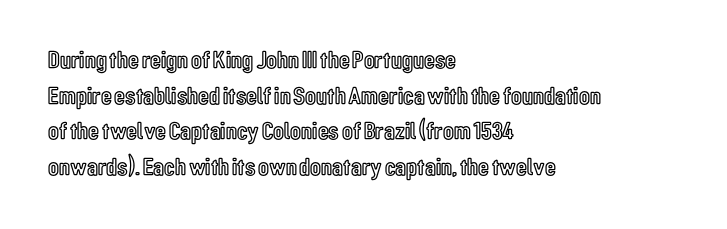
{"italic": "no", "underline": "no", "align": "left", "line_spacing": "normal", "line_spacing_ratio": 1.43, "letter_spacing": "normal", "letter_spacing_em": 0.0, "glyph_px": 25}
